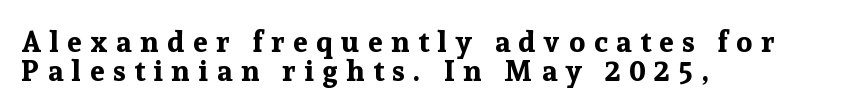
The image shows 29 px bold serif type, upright; set left-aligned, tight line spacing (1.0x), unusually wide letter spacing (+0.3 em), not underlined; low stroke contrast and a medium x-height.
